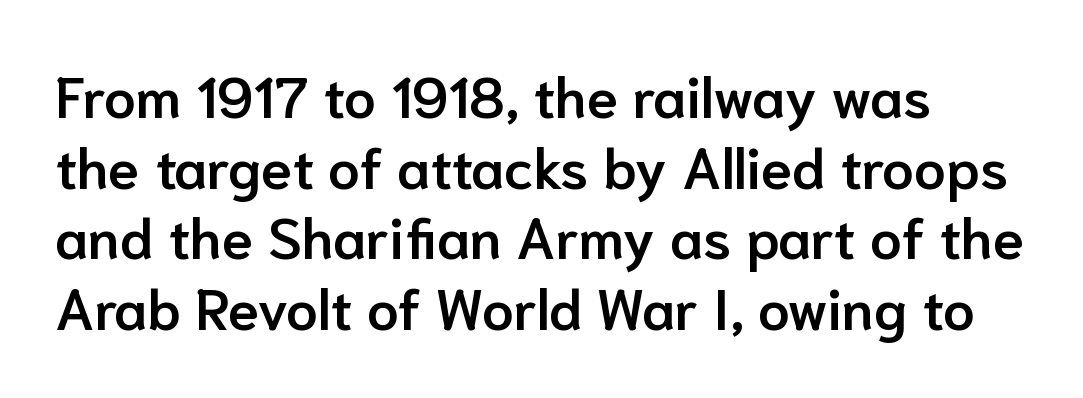
Nobody touched the tracking dial on this one. Classification — sans serif. The type sits square on the baseline with zero lean. Spacing verdict: proportional, widths tailored to each character. The words here are not underlined. The font is running at a semibold setting, under full bold.
